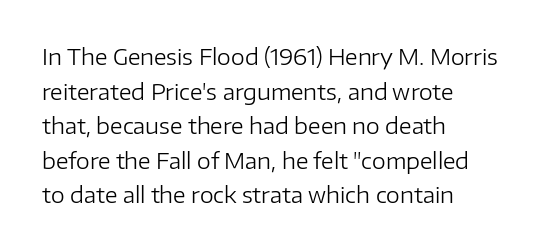
{"italic": "no", "bold": "no", "underline": "no", "align": "left", "line_spacing": "normal", "line_spacing_ratio": 1.57, "letter_spacing": "normal", "letter_spacing_em": 0.0, "glyph_px": 22}
